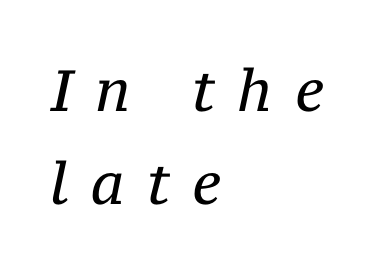
Q: Is the text bold? A: No.
Q: Is the text italic (slanted)? A: Yes, it leans right by about 12 degrees.
Q: Is the typeface a serif or a sans-serif typeface? A: Serif.
Q: Is the text underlined? A: No.
Q: How is the paragraph aligned? A: Left-aligned.
Q: Is the spacing between letters normal or unusually wide? A: Unusually wide.
Q: Is the spacing between lines tight, normal or loose? A: Normal.
Q: Width (condensed, normal, or wide)? A: Normal.
Q: Stroke contrast? A: Medium.
Q: x-height? A: Medium.
Q: Monospaced? A: No.
